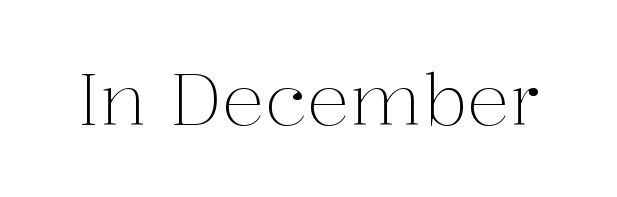
{"serif": "yes", "italic": "no", "bold": "no", "weight": "light", "width": "normal", "stroke_contrast": "medium", "x_height": "medium", "monospaced": "no", "underline": "no", "letter_spacing": "normal", "letter_spacing_em": 0.0, "glyph_px": 71}
